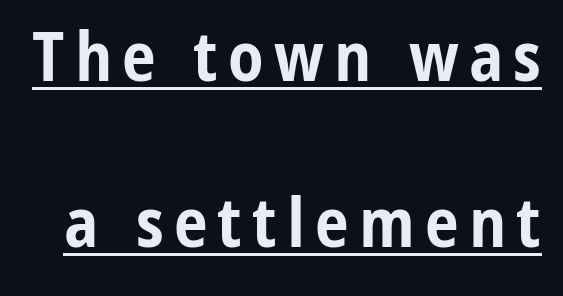
The image shows 68 px bold, condensed sans-serif type, upright; set loose line spacing (2.44x), underlined; low stroke contrast and a medium x-height.
